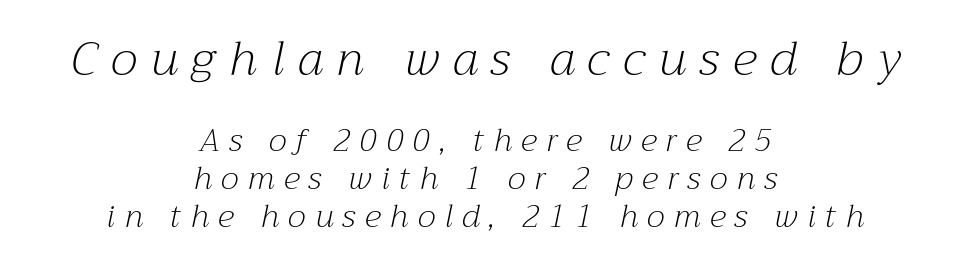
The image shows 48 px light serif type, italic (leaning right); set centered, line spacing 1.18x, unusually wide letter spacing (+0.29 em), not underlined; the first (top) block is 1.5x larger; medium stroke contrast and a medium x-height.
